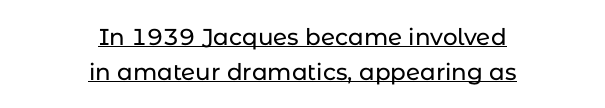
Q: Is the text italic (slanted)? A: No, it is upright.
Q: Is the text underlined? A: Yes.
Q: How is the paragraph aligned? A: Centered.
Q: Is the spacing between letters normal or unusually wide? A: Normal.
Q: Is the spacing between lines tight, normal or loose? A: Normal.
